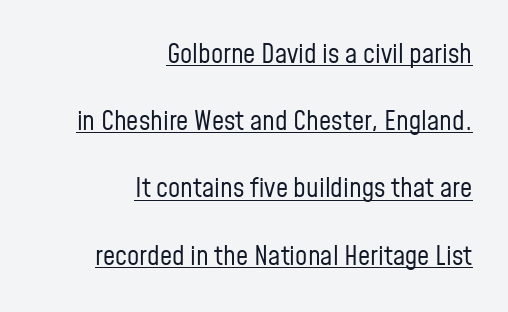
Q: Is the text bold? A: No.
Q: Is the text italic (slanted)? A: No, it is upright.
Q: Is the text underlined? A: Yes.
Q: How is the paragraph aligned? A: Right-aligned.
Q: Is the spacing between letters normal or unusually wide? A: Normal.
Q: Is the spacing between lines tight, normal or loose? A: Loose.
